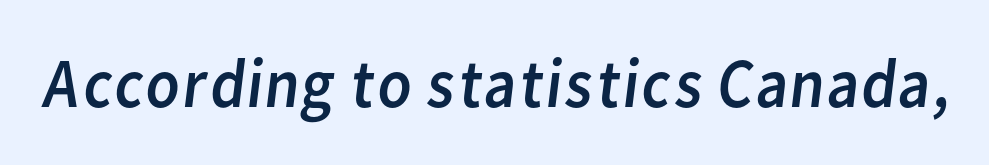
Q: Is the text bold? A: No.
Q: Is the typeface a serif or a sans-serif typeface? A: Sans-serif.
Q: Is the text underlined? A: No.
Q: Is the spacing between letters normal or unusually wide? A: Normal.
Q: Width (condensed, normal, or wide)? A: Normal.
Q: Stroke contrast? A: Low.
Q: x-height? A: Medium.
Q: Monospaced? A: No.
